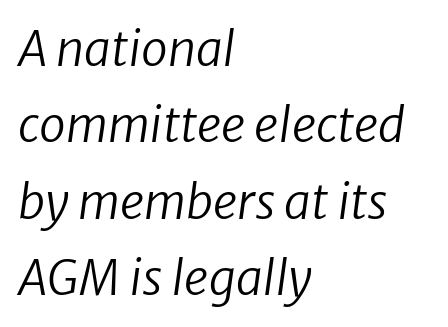
The image shows 48 px regular-weight type, italic (leaning right); set left-aligned, normal line spacing (1.59x), normal letter spacing, not underlined; low stroke contrast and a medium x-height.
